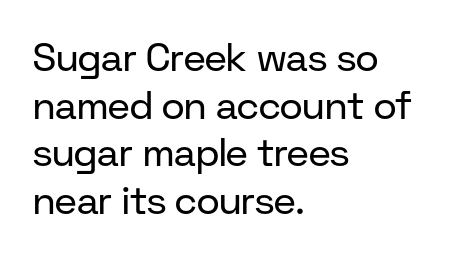
The image shows 39 px regular-weight sans-serif type, upright; set left-aligned, line spacing 1.22x, normal letter spacing, not underlined; low stroke contrast and a medium x-height.
